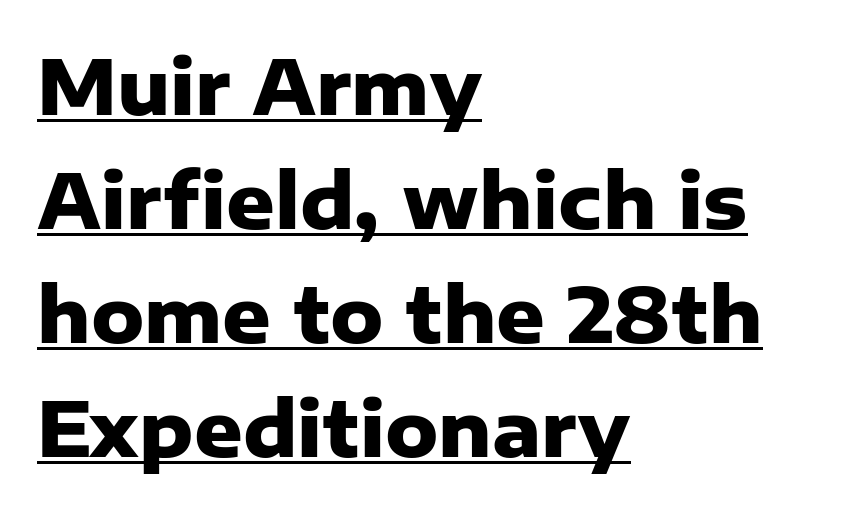
The image shows 75 px heavy sans-serif type, upright; set left-aligned, normal line spacing (1.52x), normal letter spacing, underlined; low stroke contrast and a medium x-height.
